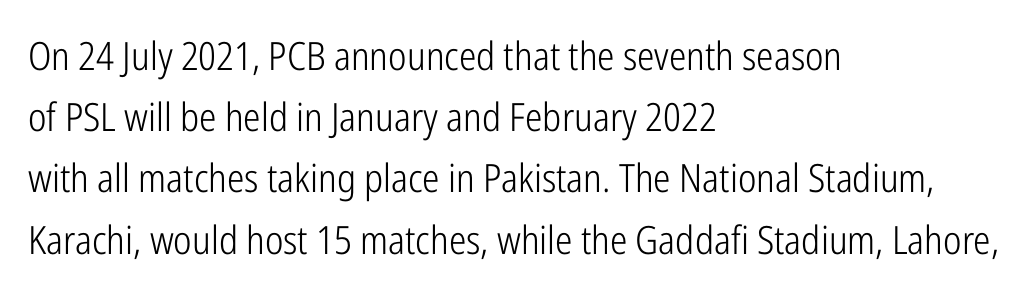
The font's upright variant was chosen for this text. Does extra space separate the letters? No, they use regular spacing. This sample is left-justified, so line endings fall wherever the words run out. No letter is thick-stroked: the sample isn't bold. This sample keeps an unexceptional amount of space between lines. Varying glyph widths throughout — classic text-font behaviour.
